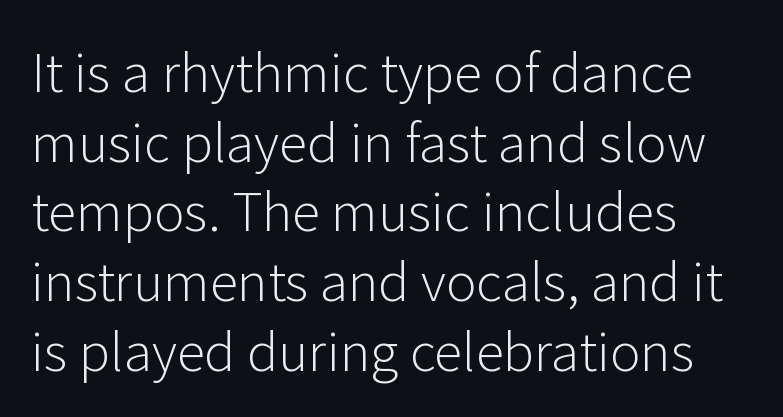
The strokes carry an ordinary text weight at most. Think of a printed novel: that variable character pitch is what you see here. Designer's note — italics off, roman on. This block has exactly the height ordinary leading produces. No feet cap the strokes, marking this as sans-serif type.
